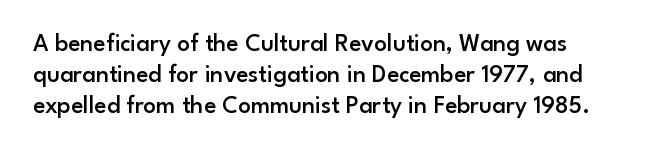
The image shows 25 px text type, upright; set left-aligned, line spacing 1.24x, normal letter spacing, not underlined.
